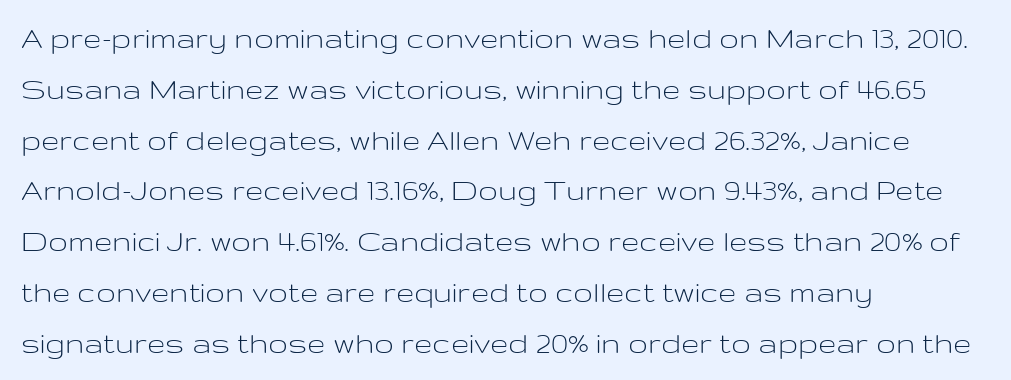
The passage shown is typed in a proportional face where columns would drift. The paragraph has a hard left edge and a soft right edge. Nope, not italic — everything's standing straight. No extra tracking has been applied to these lines. Vertical spacing — default. No letter is thick-stroked: the sample isn't bold.
